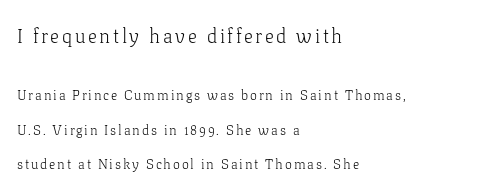
Q: Is the text bold? A: No.
Q: Is the text italic (slanted)? A: No, it is upright.
Q: Is the text underlined? A: No.
Q: How is the paragraph aligned? A: Left-aligned.
Q: Is the spacing between lines tight, normal or loose? A: Loose.
Q: Which block of text is set in a larger size, the first (top) or the second (bottom)? A: The first (top) one.
